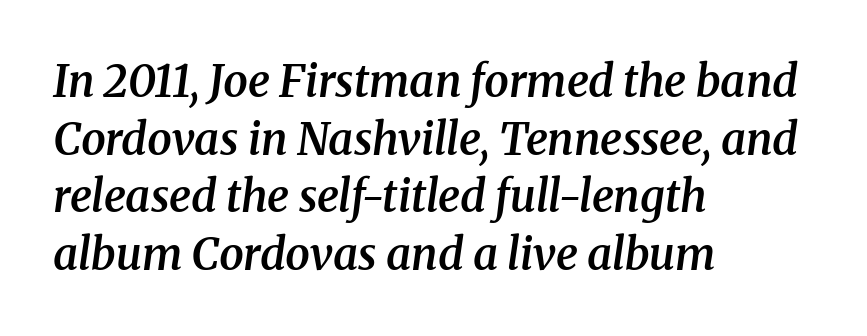
Q: Is the text bold? A: Semi-bold.
Q: Is the text italic (slanted)? A: Yes, it leans right by about 8 degrees.
Q: Is the typeface a serif or a sans-serif typeface? A: Serif.
Q: Is the text underlined? A: No.
Q: How is the paragraph aligned? A: Left-aligned.
Q: Is the spacing between letters normal or unusually wide? A: Normal.
Q: Is the spacing between lines tight, normal or loose? A: Normal.
Q: Width (condensed, normal, or wide)? A: Normal.
Q: Stroke contrast? A: Medium.
Q: x-height? A: Medium.
Q: Monospaced? A: No.
